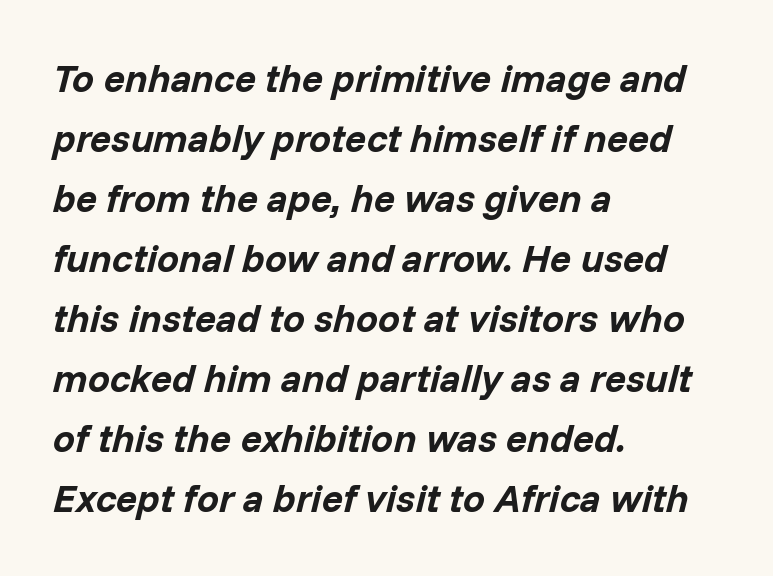
These lines keep a tight, regular rhythm from letter to letter. Each line starts at the same left margin while the right side varies. The space beneath each line is pristine and unruled. Does the weight exceed regular? Yes, all the way to bold. Looks like regular typesetting: each glyph gets only the width it needs.
